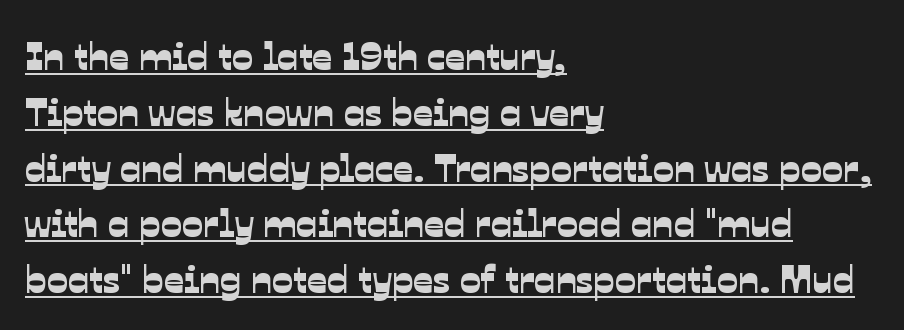
{"serif": "no", "width": "normal", "stroke_contrast": "low", "x_height": "medium", "monospaced": "no", "underline": "yes", "align": "left", "line_spacing": "normal", "line_spacing_ratio": 1.43, "letter_spacing": "normal", "letter_spacing_em": 0.0, "glyph_px": 39}
